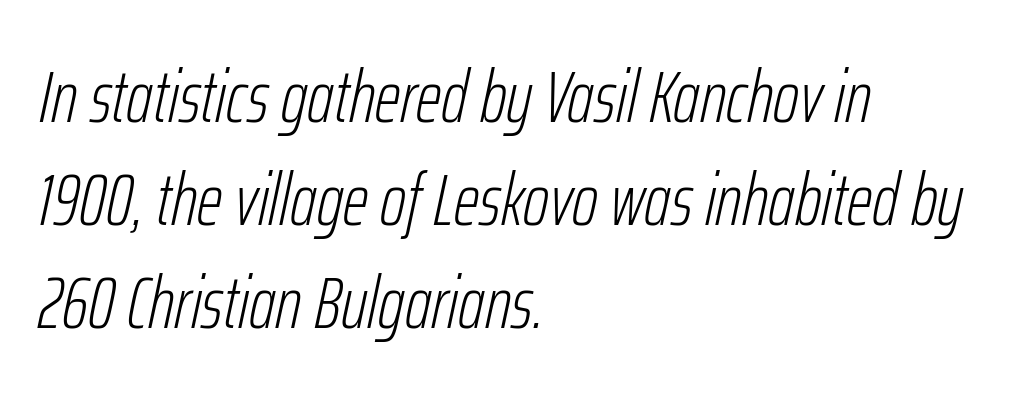
Observe the ordinary spacing: letters are neighbours, not strangers. Stem width sits at or under what a default text font uses. The block of text has a typical density, with ordinary space between rows. An italicized treatment has been applied to the whole sample.
